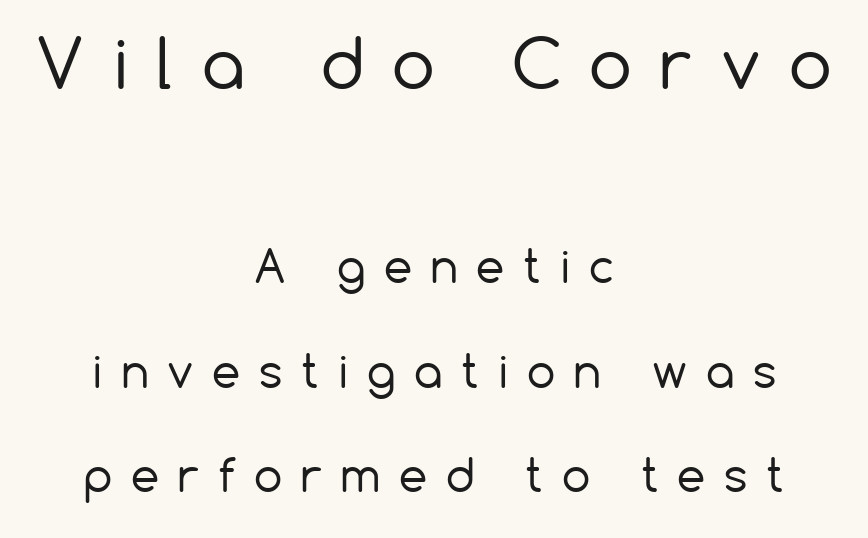
{"serif": "no", "italic": "no", "bold": "no", "weight": "regular", "width": "normal", "stroke_contrast": "low", "x_height": "medium", "monospaced": "no", "underline": "no", "align": "center", "line_spacing": "loose", "line_spacing_ratio": 2.32, "letter_spacing": "wide", "letter_spacing_em": 0.42, "larger_block": "first", "size_ratio": 1.51, "glyph_px": 68}
